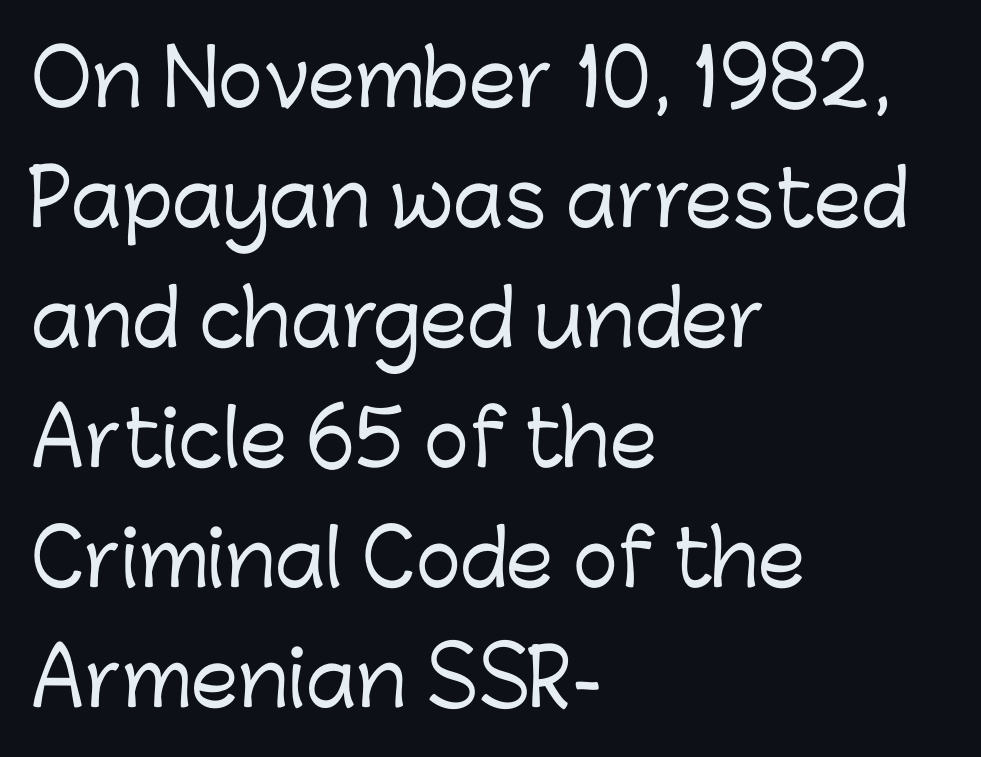
The horizontal fit of the characters is conventional and even. Reading down the column, the eye jumps a familiar distance to each next line. These lines are composed in type without serifs. Note the varied advance widths — an 'i' is clearly narrower than an 'm'. Alignment: flush left. When letters stand straight like this, we call the style roman or upright.
